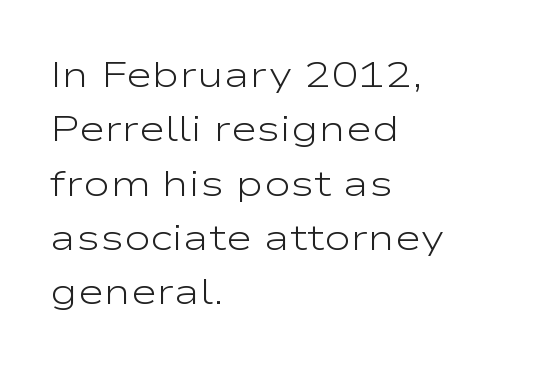
The image shows 36 px light, wide sans-serif type, upright; set left-aligned, normal line spacing (1.51x), normal letter spacing, not underlined; low stroke contrast and a medium x-height.
